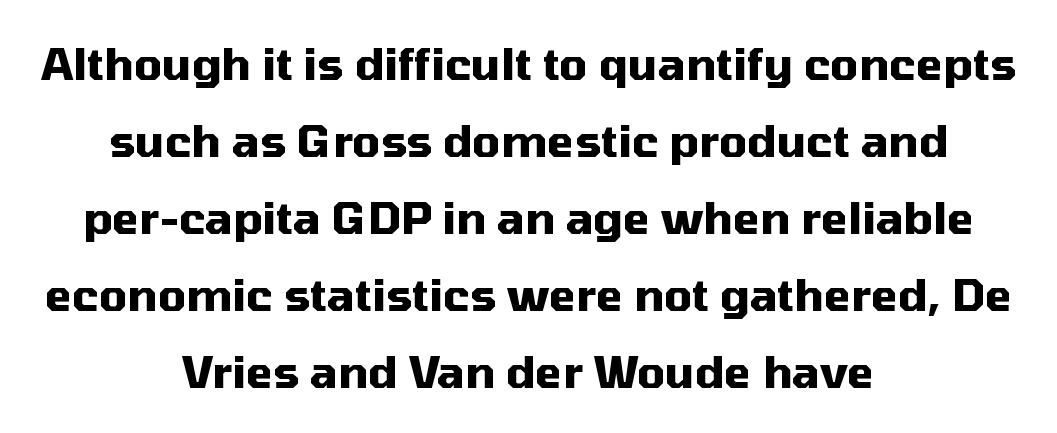
{"serif": "no", "italic": "no", "bold": "yes", "weight": "heavy", "width": "normal", "stroke_contrast": "medium", "x_height": "medium", "monospaced": "no", "underline": "no", "align": "center", "line_spacing_ratio": 1.75, "letter_spacing": "normal", "letter_spacing_em": 0.0, "glyph_px": 44}
